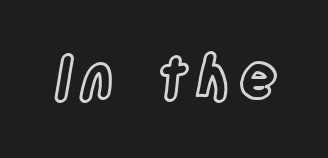
The image shows 59 px condensed type; set not underlined; a large x-height.
